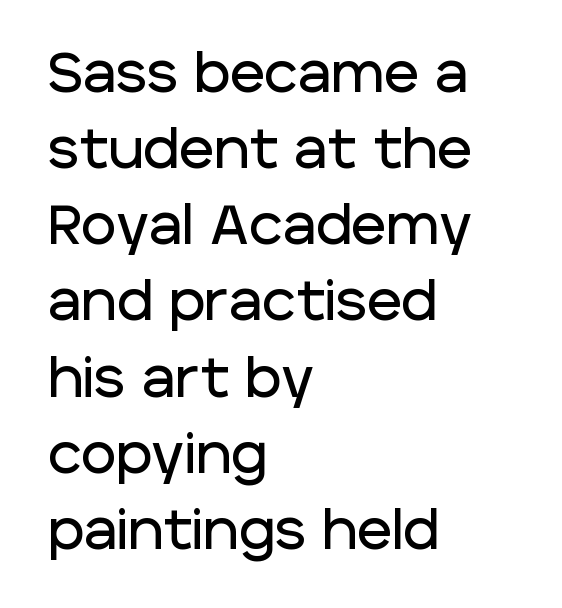
The glyphs are unaccompanied by any horizontal stroke below them. A sans-serif font was chosen for this passage. No extra tracking has been applied to these lines. Think of a printed novel: that variable character pitch is what you see here. Whoever set this chose a conventional vertical rhythm. This is the regular roman posture of the typeface.
